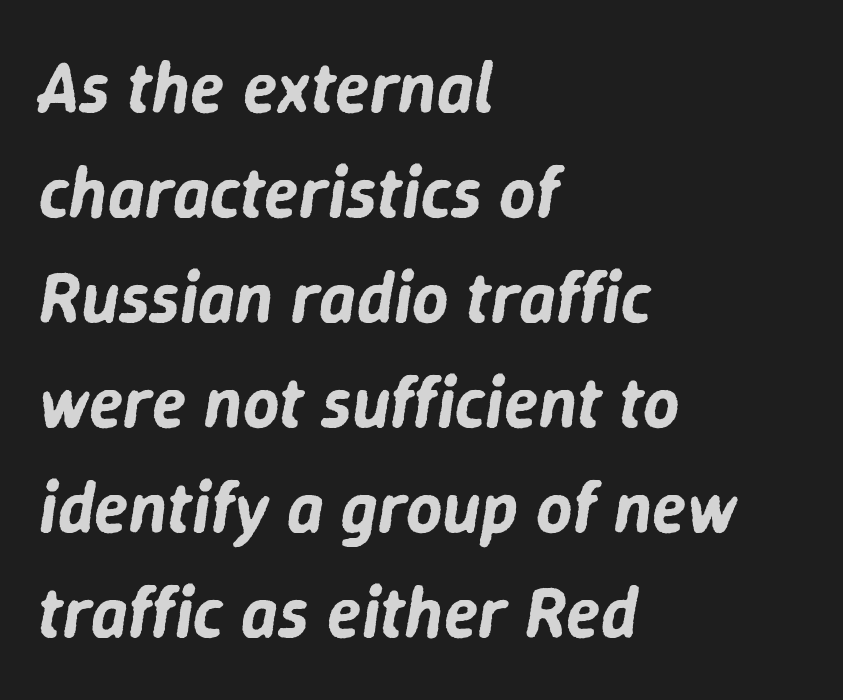
Q: Is the text italic (slanted)? A: Yes, it leans right by about 9 degrees.
Q: Is the text underlined? A: No.
Q: How is the paragraph aligned? A: Left-aligned.
Q: Is the spacing between letters normal or unusually wide? A: Normal.
Q: Is the spacing between lines tight, normal or loose? A: Normal.
Q: Width (condensed, normal, or wide)? A: Normal.
Q: Stroke contrast? A: Low.
Q: x-height? A: Medium.
Q: Monospaced? A: No.
